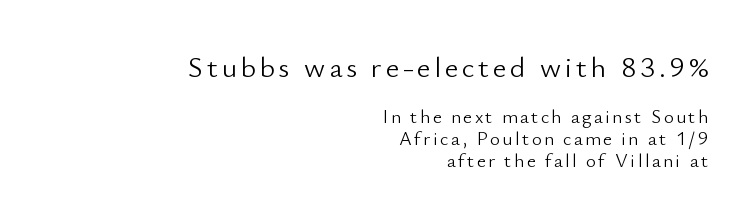
{"serif": "no", "italic": "no", "bold": "no", "weight": "light", "width": "normal", "stroke_contrast": "low", "x_height": "small", "monospaced": "no", "underline": "no", "align": "right", "line_spacing": "tight", "line_spacing_ratio": 1.14, "larger_block": "first", "size_ratio": 1.53, "glyph_px": 29}
